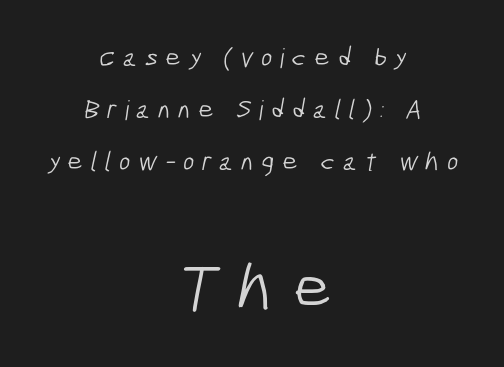
{"serif": "no", "bold": "no", "weight": "light", "width": "condensed", "stroke_contrast": "low", "x_height": "medium", "monospaced": "no", "underline": "no", "align": "center", "line_spacing": "loose", "line_spacing_ratio": 1.92, "letter_spacing": "wide", "letter_spacing_em": 0.28, "larger_block": "second", "size_ratio": 2.52, "glyph_px": 68}
